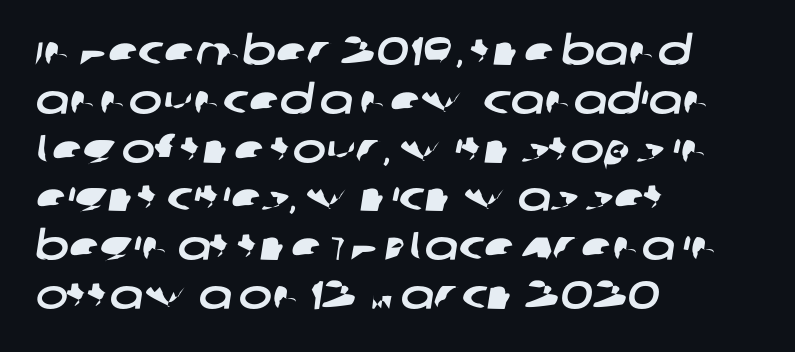
{"serif": "no", "width": "wide", "stroke_contrast": "low", "x_height": "large", "monospaced": "no", "underline": "no", "align": "left", "line_spacing_ratio": 1.22, "letter_spacing": "normal", "letter_spacing_em": 0.0, "glyph_px": 40}
